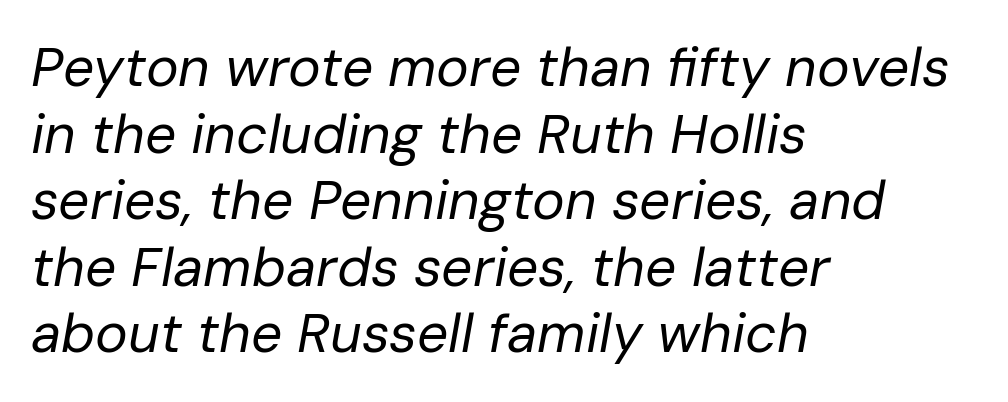
Short note: letters normally spaced. Character widths vary here, with narrow letters taking less room than wide ones. The passage shown leans; its letterforms are oblique. Plain, unruled lines of type. No heavy texture on the line: the type isn't bold.
